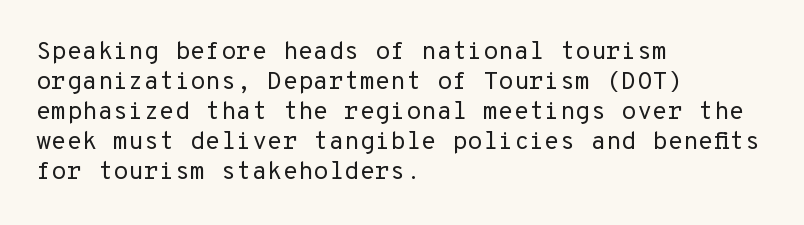
Q: Is the text bold? A: No.
Q: Is the text italic (slanted)? A: No, it is upright.
Q: Is the text underlined? A: No.
Q: How is the paragraph aligned? A: Left-aligned.
Q: Is the spacing between letters normal or unusually wide? A: Normal.
